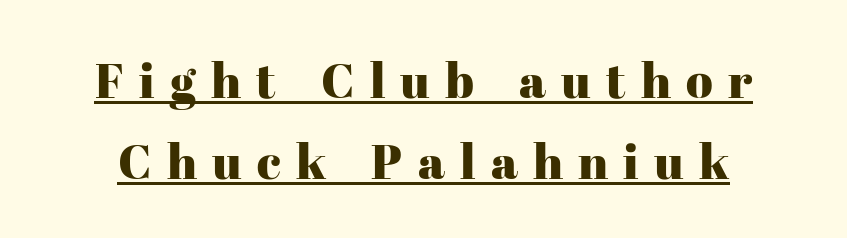
Q: Is the text italic (slanted)? A: No, it is upright.
Q: Is the typeface a serif or a sans-serif typeface? A: Serif.
Q: Is the text underlined? A: Yes.
Q: Is the spacing between letters normal or unusually wide? A: Unusually wide.
Q: Is the spacing between lines tight, normal or loose? A: Normal.
Q: Width (condensed, normal, or wide)? A: Normal.
Q: Stroke contrast? A: High.
Q: x-height? A: Medium.
Q: Monospaced? A: No.
